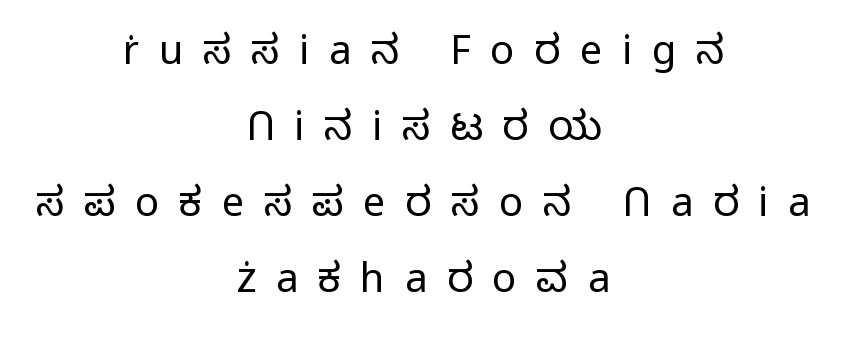
{"serif": "no", "italic": "no", "bold": "no", "weight": "light", "width": "normal", "stroke_contrast": "low", "x_height": "medium", "monospaced": "no", "underline": "no", "align": "center", "line_spacing": "loose", "line_spacing_ratio": 1.9, "letter_spacing": "wide", "letter_spacing_em": 0.49, "glyph_px": 40}
